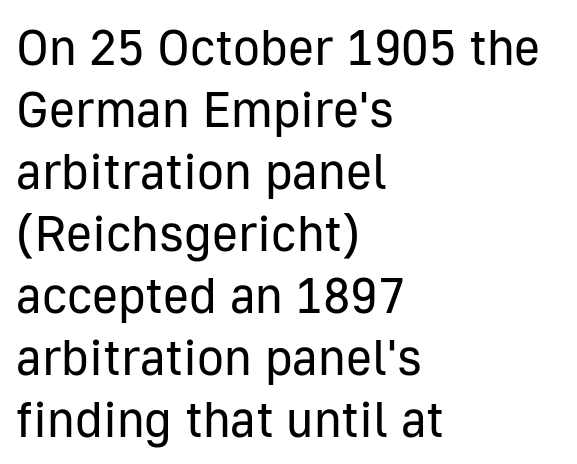
Regarding serifs, this sample does without them. Glance below the letters and you will spot only blank space. This rendering leaves character spacing at its baseline value. Italic? Not at all — the glyphs are vertical. Stems and bowls with no extra thickness — not bold.
